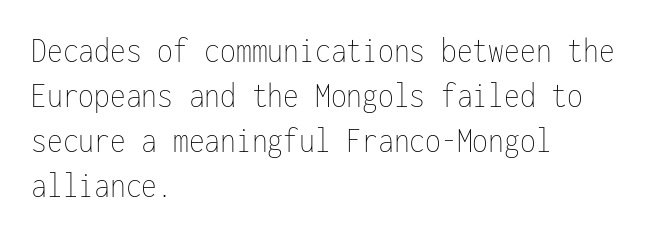
{"italic": "no", "bold": "no", "weight": "thin", "width": "condensed", "stroke_contrast": "low", "x_height": "medium", "monospaced": "yes", "underline": "no", "align": "left", "line_spacing": "normal", "line_spacing_ratio": 1.25, "letter_spacing": "normal", "letter_spacing_em": 0.0, "glyph_px": 36}
